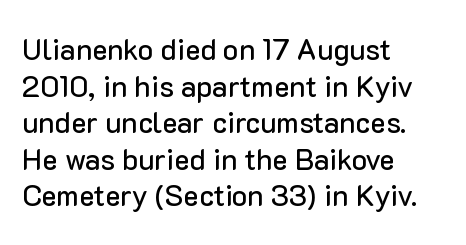
{"serif": "no", "italic": "no", "width": "normal", "stroke_contrast": "low", "x_height": "medium", "monospaced": "no", "underline": "no", "align": "left", "line_spacing": "normal", "line_spacing_ratio": 1.26, "letter_spacing": "normal", "letter_spacing_em": 0.0, "glyph_px": 29}
